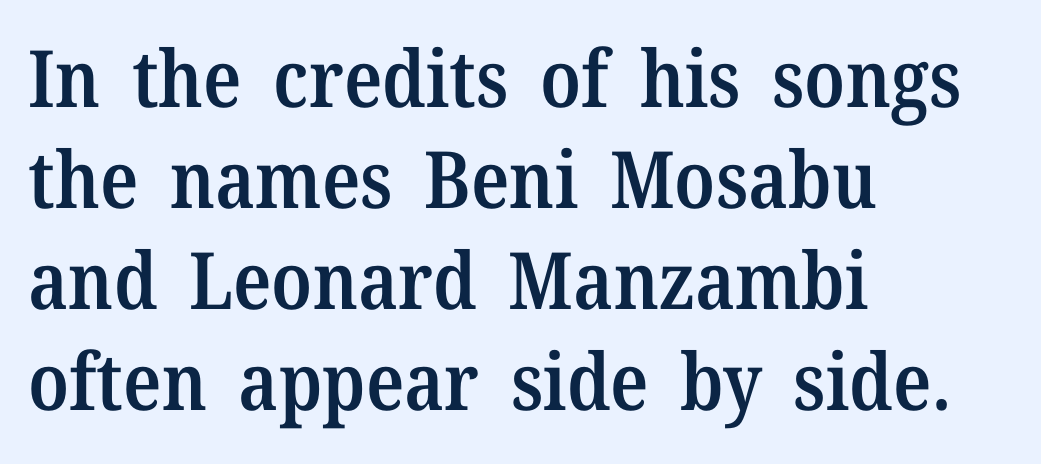
Note the varied advance widths — an 'i' is clearly narrower than an 'm'. The face used here is seriffed, in the tradition of book romans. A fair bit of extra ink — the face is semibold, not bold. Does the leading feel generous? No, just average.
